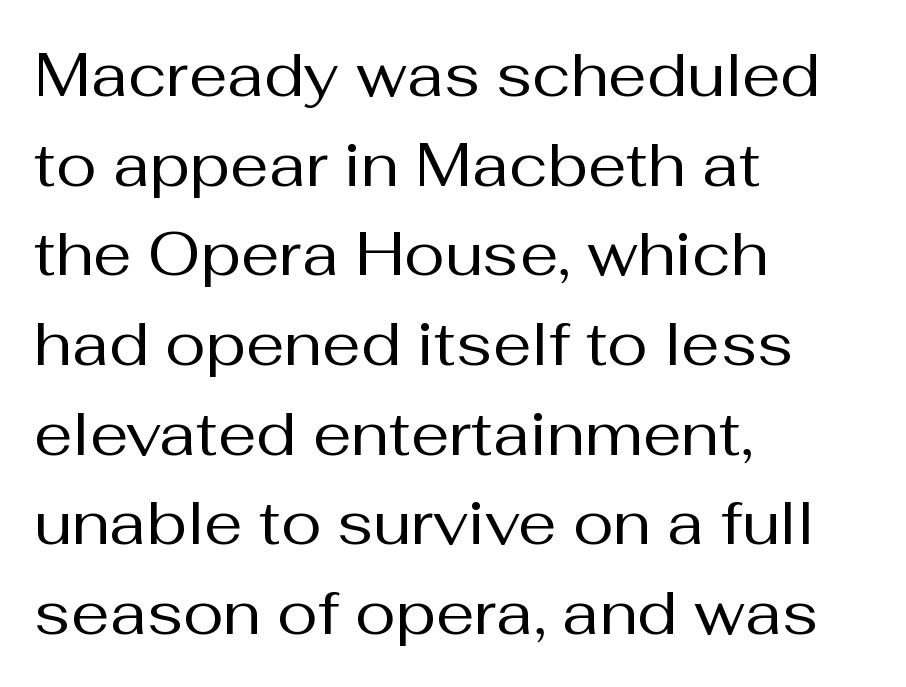
{"serif": "no", "italic": "no", "bold": "no", "weight": "regular", "width": "normal", "stroke_contrast": "medium", "x_height": "medium", "monospaced": "no", "underline": "no", "align": "left", "line_spacing": "normal", "line_spacing_ratio": 1.47, "letter_spacing": "normal", "letter_spacing_em": 0.0, "glyph_px": 61}
